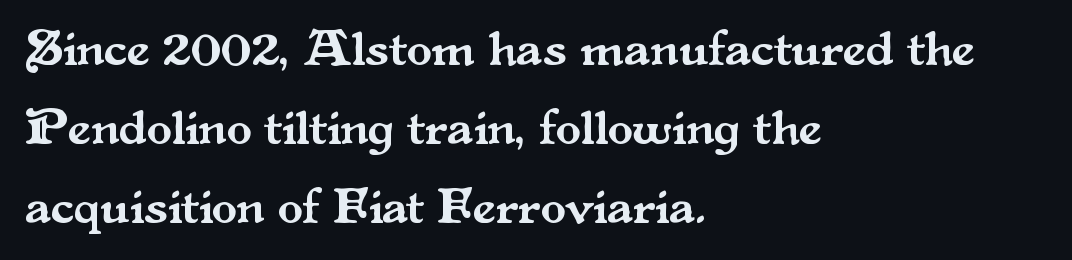
The image shows 51 px serif type, upright; set left-aligned, normal line spacing (1.55x), normal letter spacing, not underlined; medium stroke contrast and a small x-height.
